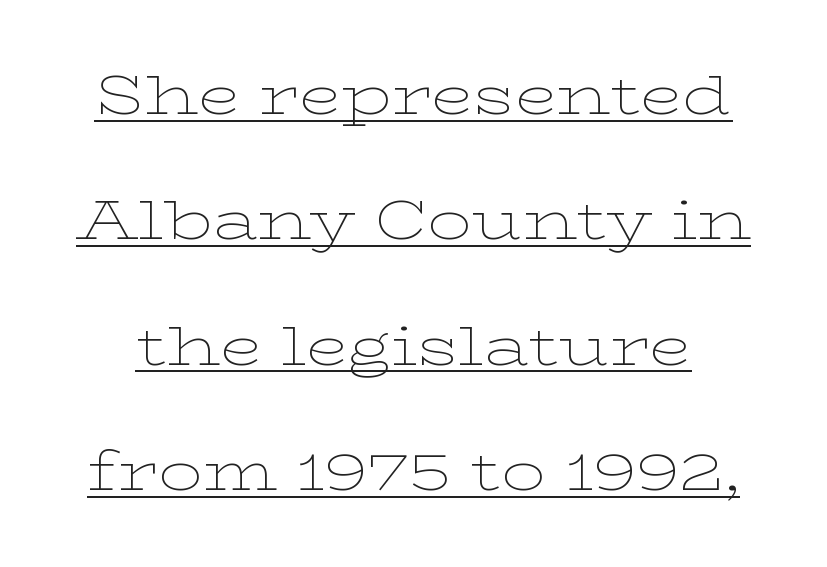
{"serif": "yes", "italic": "no", "bold": "no", "weight": "thin", "width": "wide", "stroke_contrast": "low", "x_height": "medium", "monospaced": "no", "underline": "yes", "line_spacing": "loose", "line_spacing_ratio": 2.28, "letter_spacing": "normal", "letter_spacing_em": 0.0, "glyph_px": 55}
